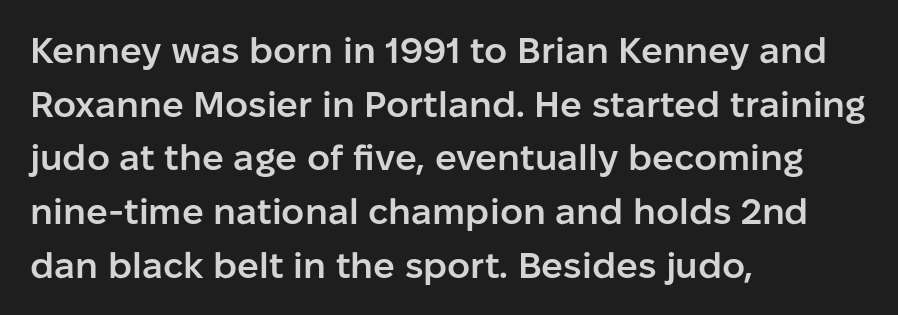
Q: Is the text bold? A: Semi-bold.
Q: Is the text italic (slanted)? A: No, it is upright.
Q: Is the typeface a serif or a sans-serif typeface? A: Sans-serif.
Q: Is the text underlined? A: No.
Q: How is the paragraph aligned? A: Left-aligned.
Q: Is the spacing between letters normal or unusually wide? A: Normal.
Q: Is the spacing between lines tight, normal or loose? A: Normal.
Q: Width (condensed, normal, or wide)? A: Normal.
Q: Stroke contrast? A: Low.
Q: x-height? A: Medium.
Q: Monospaced? A: No.
